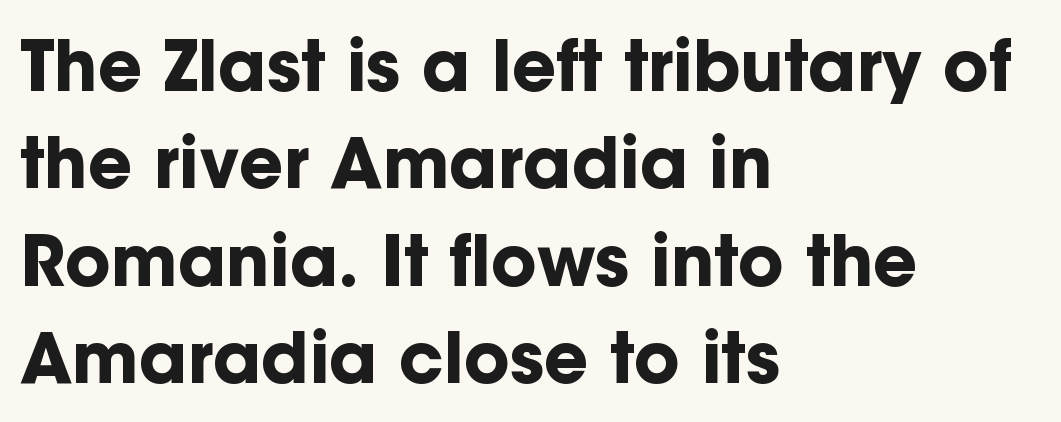
The image shows 69 px bold sans-serif type, upright; set left-aligned, normal line spacing (1.41x), normal letter spacing, not underlined; low stroke contrast and a medium x-height.
